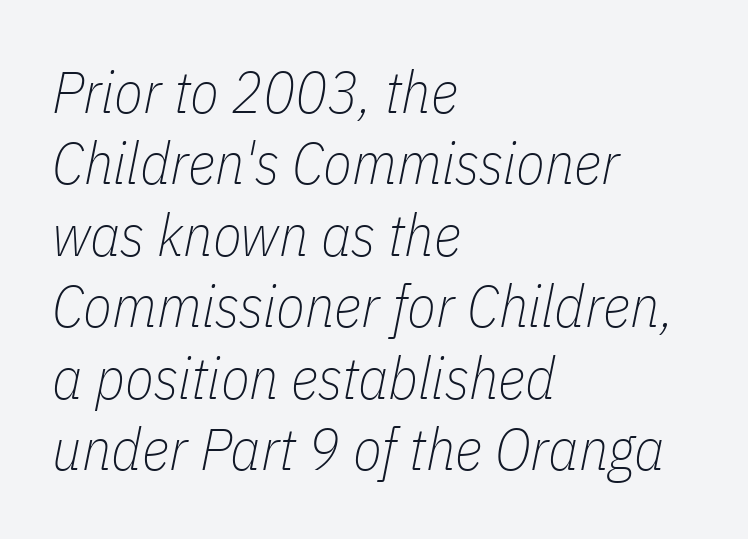
The image shows 59 px thin, condensed type, italic (leaning right); set left-aligned, line spacing 1.21x, normal letter spacing, not underlined; low stroke contrast and a medium x-height.
